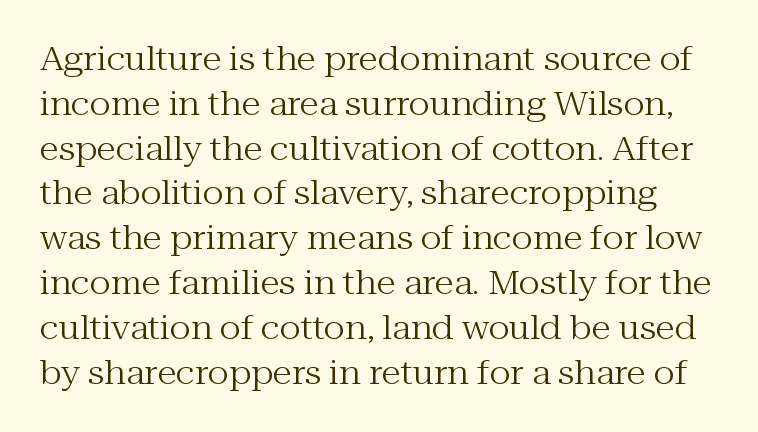
The image shows 32 px regular-weight serif type, upright; set normal line spacing (1.4x), normal letter spacing, not underlined; medium stroke contrast and a medium x-height.
